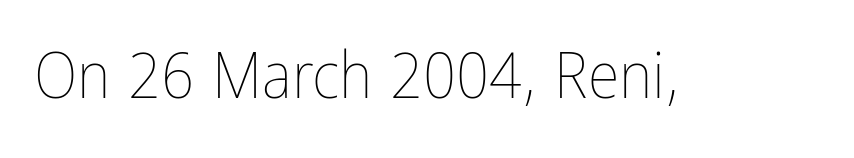
Ink coverage per letter is moderate at most. Posture: vertical. Unmarked baselines from the first word to the last. These lines are rendered in a variable-pitch font.
